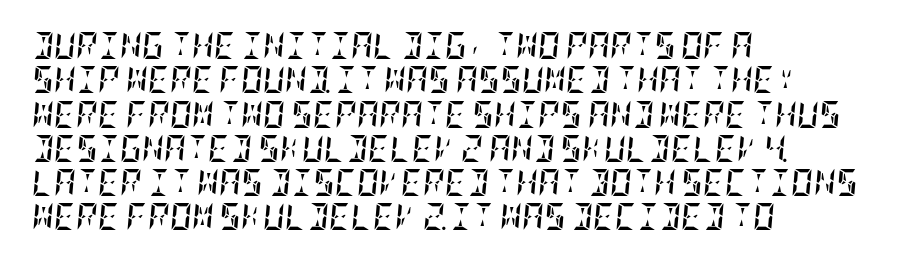
Q: Is the text bold? A: Yes.
Q: Is the text italic (slanted)? A: Yes, it leans right by about 5 degrees.
Q: Is the text underlined? A: No.
Q: How is the paragraph aligned? A: Left-aligned.
Q: Is the spacing between letters normal or unusually wide? A: Normal.
Q: Is the spacing between lines tight, normal or loose? A: Normal.
